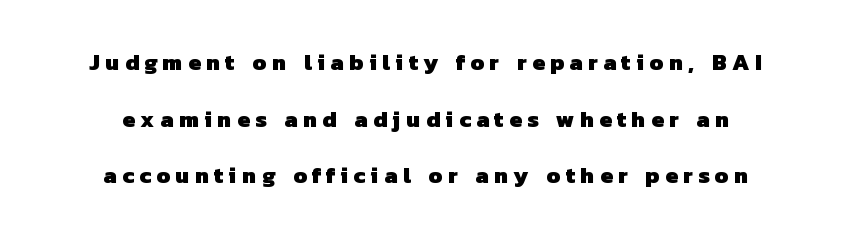
Q: Is the text bold? A: Yes.
Q: Is the text underlined? A: No.
Q: How is the paragraph aligned? A: Centered.
Q: Is the spacing between letters normal or unusually wide? A: Unusually wide.
Q: Is the spacing between lines tight, normal or loose? A: Loose.
